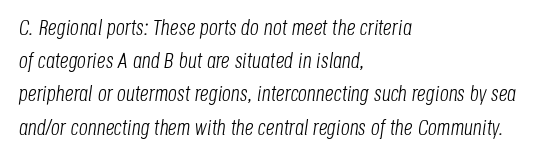
{"italic": "yes", "lean": "right", "slant_degrees": 8, "bold": "no", "underline": "no", "align": "left", "line_spacing": "normal", "line_spacing_ratio": 1.51, "letter_spacing": "normal", "letter_spacing_em": 0.0, "glyph_px": 22}
